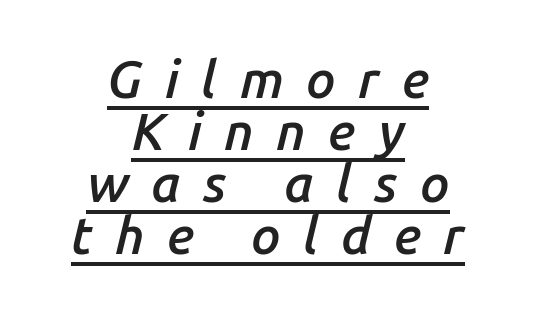
Q: Is the text bold? A: Semi-bold.
Q: Is the text italic (slanted)? A: Yes, it leans right by about 14 degrees.
Q: Is the text underlined? A: Yes.
Q: How is the paragraph aligned? A: Centered.
Q: Is the spacing between letters normal or unusually wide? A: Unusually wide.
Q: Is the spacing between lines tight, normal or loose? A: Tight.
Q: Width (condensed, normal, or wide)? A: Normal.
Q: Stroke contrast? A: Low.
Q: x-height? A: Medium.
Q: Monospaced? A: No.
